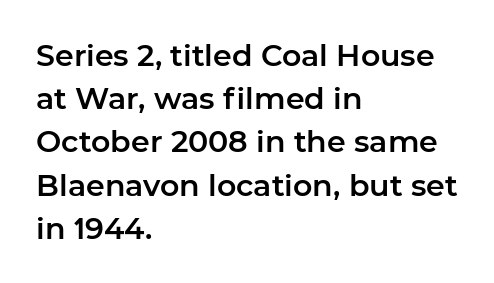
{"serif": "no", "italic": "no", "width": "normal", "stroke_contrast": "low", "x_height": "medium", "monospaced": "no", "underline": "no", "align": "left", "line_spacing": "normal", "line_spacing_ratio": 1.44, "letter_spacing": "normal", "letter_spacing_em": 0.0, "glyph_px": 30}
